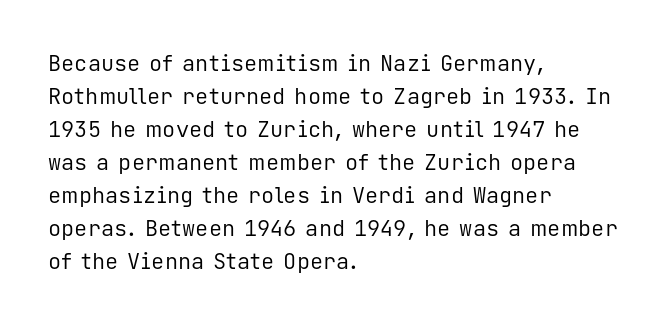
The image shows 22 px text type, upright; set left-aligned, normal line spacing (1.5x), normal letter spacing, not underlined.
